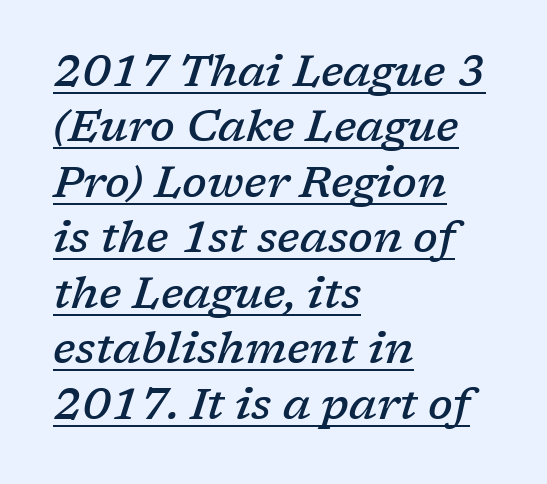
Reading down the block, your eye returns to a fixed left position each line. Weight: semibold (demi). The rendered words wear a rule along their underside. Compared with typical body copy, the letter spacing here is the same. Each new line begins a customary step beneath the previous one. The passage shown is typed in a proportional face where columns would drift.
